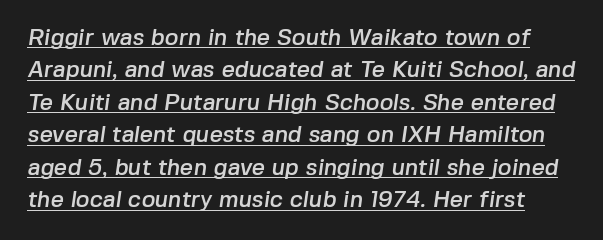
Q: Is the text underlined? A: Yes.
Q: Is the spacing between letters normal or unusually wide? A: Normal.
Q: Is the spacing between lines tight, normal or loose? A: Normal.
